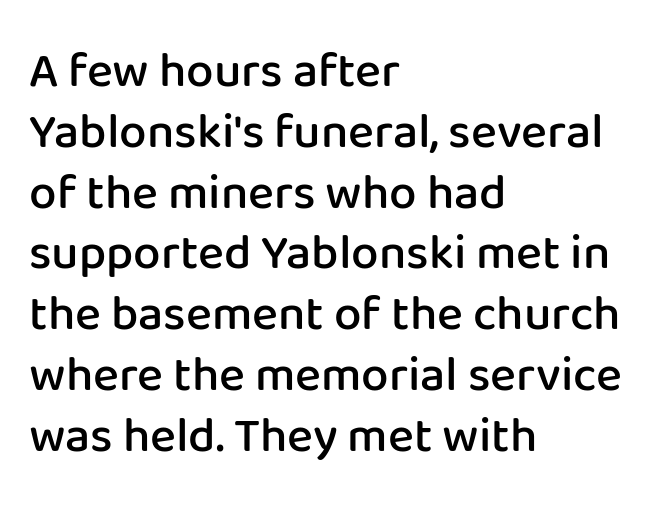
Q: Is the text bold? A: Semi-bold.
Q: Is the text italic (slanted)? A: No, it is upright.
Q: Is the typeface a serif or a sans-serif typeface? A: Sans-serif.
Q: Is the text underlined? A: No.
Q: How is the paragraph aligned? A: Left-aligned.
Q: Is the spacing between letters normal or unusually wide? A: Normal.
Q: Width (condensed, normal, or wide)? A: Normal.
Q: Stroke contrast? A: Low.
Q: x-height? A: Medium.
Q: Monospaced? A: No.
